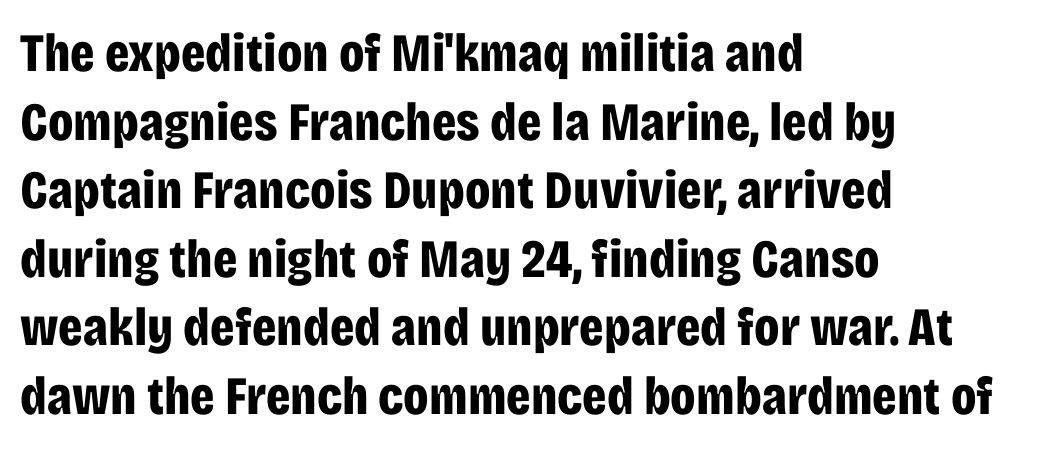
{"serif": "no", "italic": "no", "bold": "yes", "weight": "bold", "width": "condensed", "stroke_contrast": "low", "x_height": "large", "monospaced": "no", "underline": "no", "align": "left", "line_spacing": "normal", "line_spacing_ratio": 1.27, "letter_spacing": "normal", "letter_spacing_em": 0.0, "glyph_px": 54}
